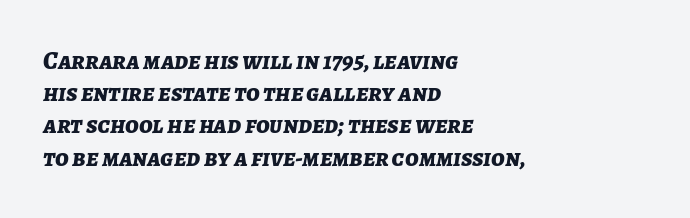
Q: Is the text bold? A: Yes.
Q: Is the text italic (slanted)? A: Yes, it leans right by about 7 degrees.
Q: Is the text underlined? A: No.
Q: How is the paragraph aligned? A: Left-aligned.
Q: Is the spacing between letters normal or unusually wide? A: Normal.
Q: Is the spacing between lines tight, normal or loose? A: Normal.
